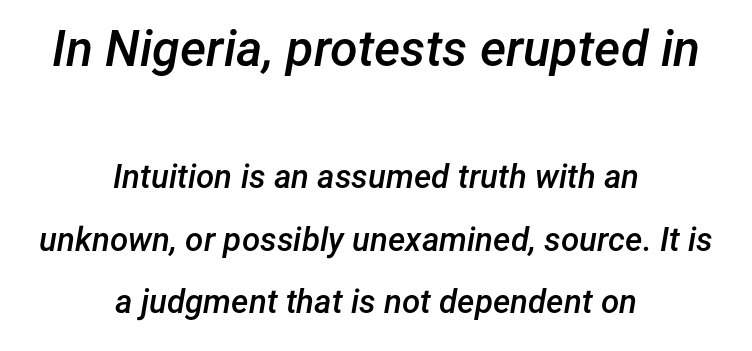
{"italic": "yes", "lean": "right", "slant_degrees": 12, "bold": "semi", "weight": "semibold", "width": "normal", "stroke_contrast": "low", "x_height": "medium", "monospaced": "no", "underline": "no", "align": "center", "line_spacing": "loose", "line_spacing_ratio": 1.9, "letter_spacing": "normal", "letter_spacing_em": 0.0, "larger_block": "first", "size_ratio": 1.52, "glyph_px": 50}
